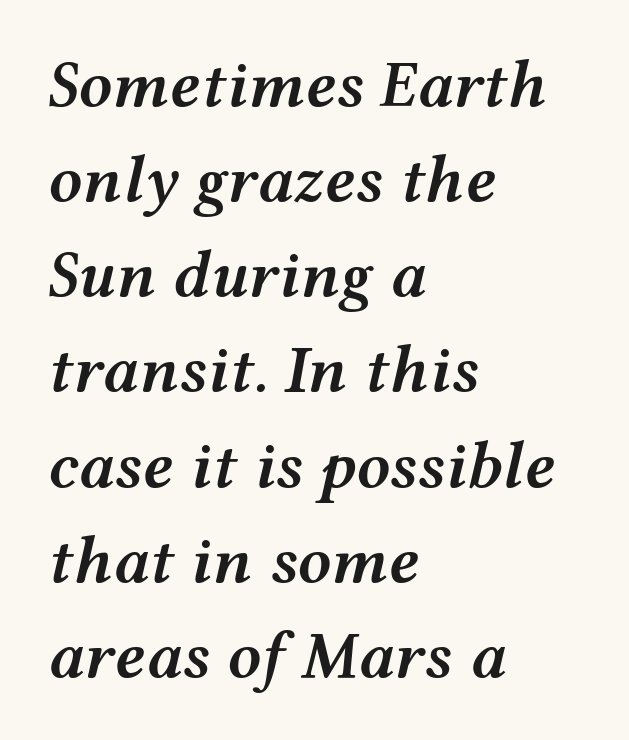
The image shows 67 px semibold, wide type, italic (leaning right); set left-aligned, normal line spacing (1.42x), normal letter spacing, not underlined; medium stroke contrast and a medium x-height.
